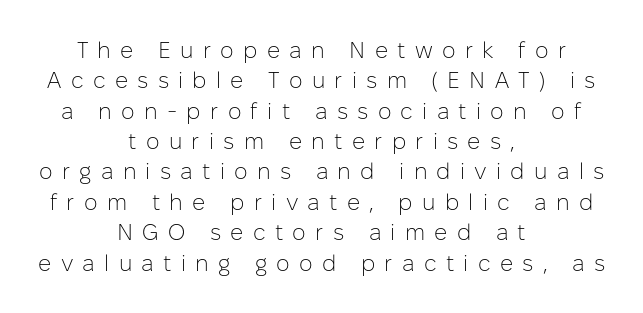
Style check: upright. Tracking here is generous; glyphs stand well apart from one another. The rendering uses a moderate line-height, typical for paragraphs. Quick note: underline off.
